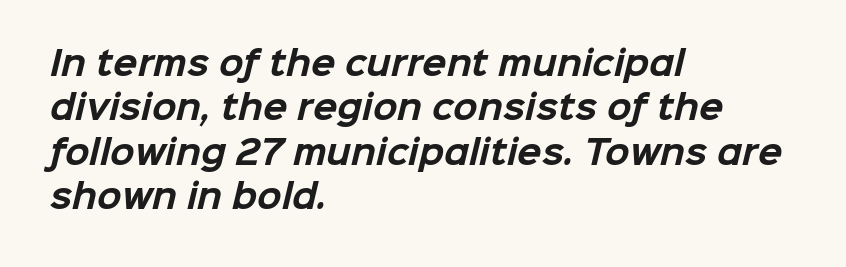
Q: Is the text bold? A: Yes.
Q: Is the typeface a serif or a sans-serif typeface? A: Sans-serif.
Q: Is the text underlined? A: No.
Q: How is the paragraph aligned? A: Left-aligned.
Q: Is the spacing between letters normal or unusually wide? A: Normal.
Q: Is the spacing between lines tight, normal or loose? A: Normal.
Q: Width (condensed, normal, or wide)? A: Normal.
Q: Stroke contrast? A: Low.
Q: x-height? A: Medium.
Q: Monospaced? A: No.
